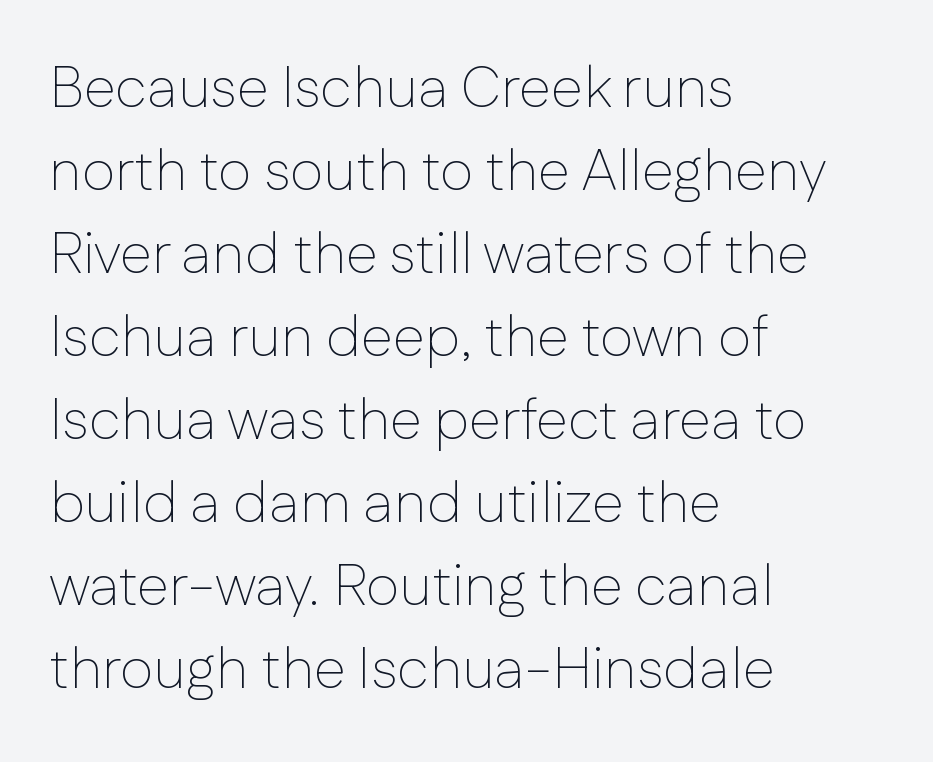
The image shows 58 px thin sans-serif type, upright; set left-aligned, normal line spacing (1.43x), normal letter spacing, not underlined; low stroke contrast and a medium x-height.
